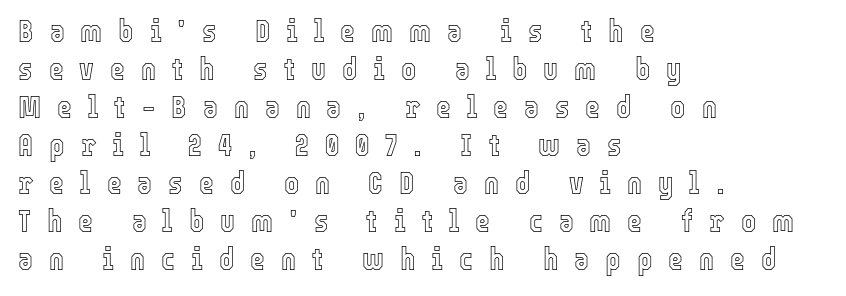
{"italic": "no", "width": "condensed", "x_height": "medium", "monospaced": "no", "underline": "no", "align": "left", "line_spacing_ratio": 1.19, "letter_spacing": "wide", "letter_spacing_em": 0.5, "glyph_px": 32}
